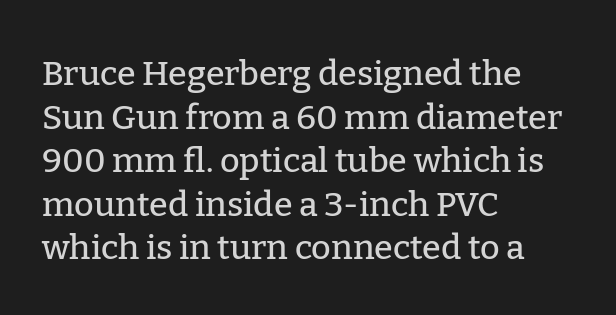
The image shows 34 px serif type, upright; set left-aligned, normal line spacing (1.28x), normal letter spacing, not underlined; low stroke contrast and a medium x-height.
